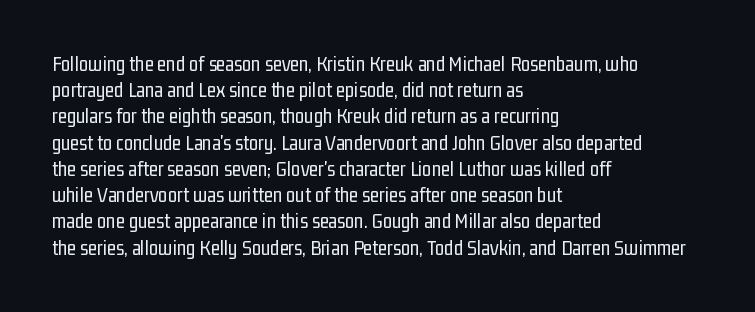
Does extra space separate the letters? No, they use regular spacing. Layout note: lines flush left. The area under the type is left untouched. This reads as an unemphasized weight, regular at the heaviest. This is roman type, the default non-slanted kind. Vertical spacing — default.
